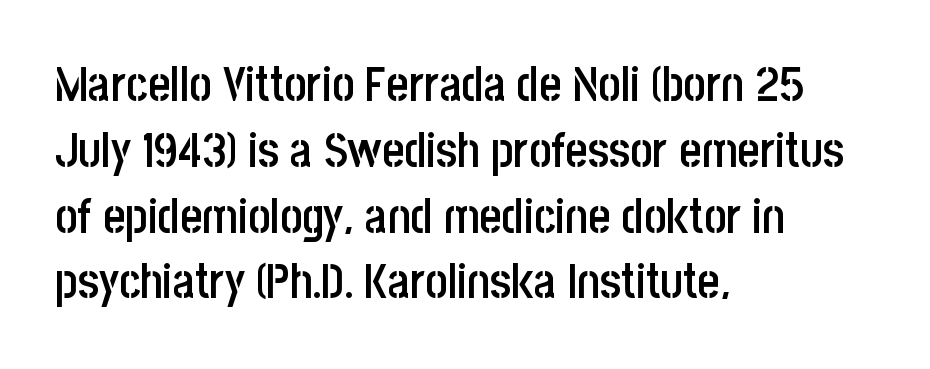
Q: Is the text bold? A: Semi-bold.
Q: Is the text italic (slanted)? A: No, it is upright.
Q: Is the typeface a serif or a sans-serif typeface? A: Sans-serif.
Q: Is the text underlined? A: No.
Q: How is the paragraph aligned? A: Left-aligned.
Q: Is the spacing between letters normal or unusually wide? A: Normal.
Q: Is the spacing between lines tight, normal or loose? A: Normal.
Q: Width (condensed, normal, or wide)? A: Condensed.
Q: Stroke contrast? A: Low.
Q: x-height? A: Large.
Q: Monospaced? A: No.
